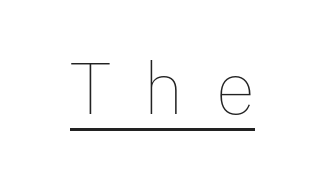
Is there an underline? Yes — a line sits under the letters. Spacing verdict: proportional, widths tailored to each character. Caption: face not bold, strokes unweighted. One-word summary of the alignment: center. Designer's note — italics off, roman on.
